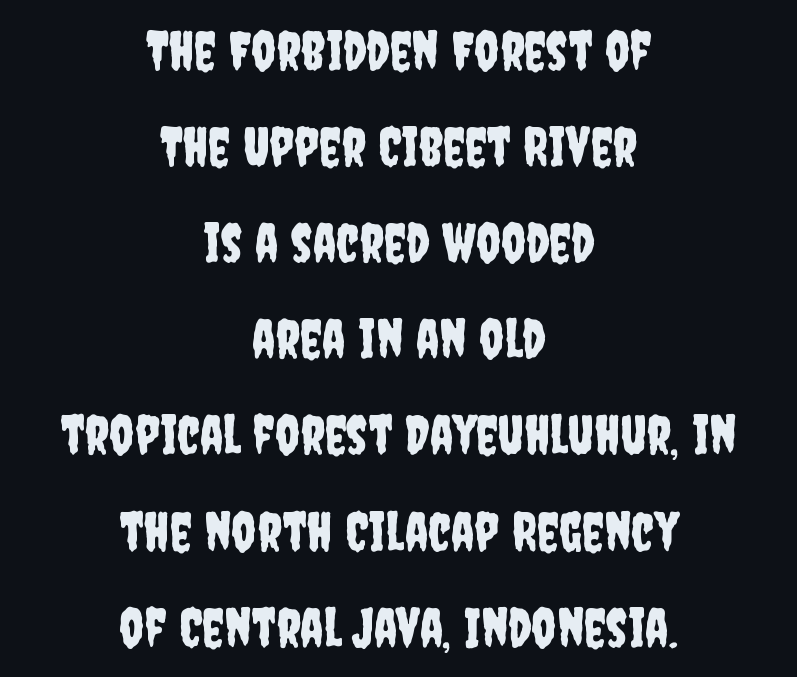
Q: Is the text italic (slanted)? A: No, it is upright.
Q: Is the typeface a serif or a sans-serif typeface? A: Sans-serif.
Q: Is the text underlined? A: No.
Q: How is the paragraph aligned? A: Centered.
Q: Is the spacing between letters normal or unusually wide? A: Normal.
Q: Width (condensed, normal, or wide)? A: Condensed.
Q: Stroke contrast? A: Low.
Q: x-height? A: Large.
Q: Monospaced? A: No.
